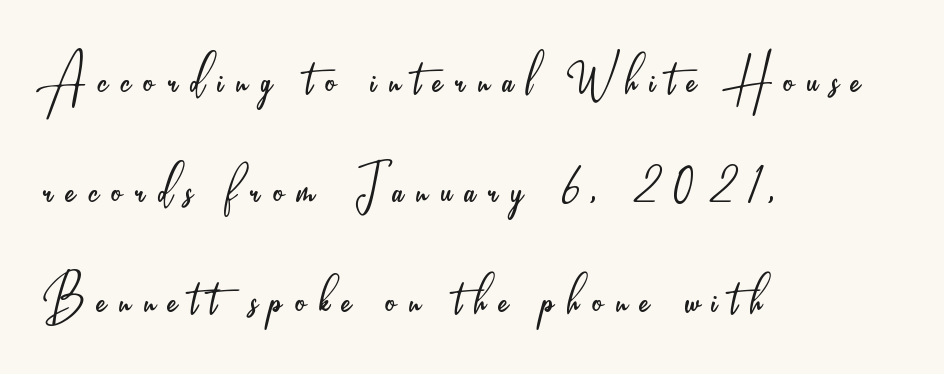
{"serif": "no", "bold": "no", "weight": "light", "width": "condensed", "stroke_contrast": "low", "x_height": "small", "monospaced": "no", "underline": "no", "align": "left", "line_spacing": "normal", "line_spacing_ratio": 1.64, "glyph_px": 67}
